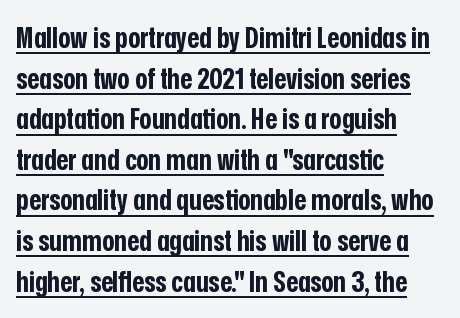
Spacing verdict: proportional, widths tailored to each character. The letters sit at their default tracking, neither squeezed nor spread. Pretty heavy lettering here — definitely bold. A student would call this left alignment; a typographer would say flush left, rag right. The lettering stays uniformly vertical, giving the passage a roman look. Reading down the column, the eye jumps a familiar distance to each next line.
